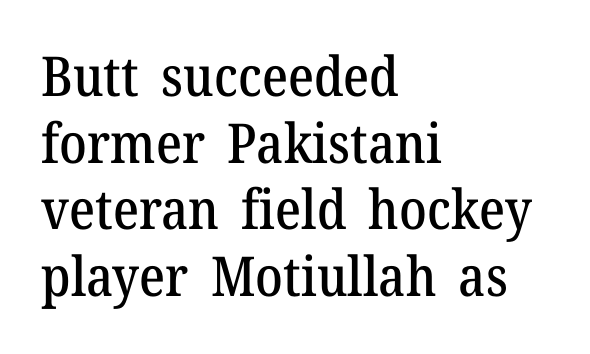
Q: Is the text italic (slanted)? A: No, it is upright.
Q: Is the typeface a serif or a sans-serif typeface? A: Serif.
Q: Is the text underlined? A: No.
Q: How is the paragraph aligned? A: Left-aligned.
Q: Is the spacing between letters normal or unusually wide? A: Normal.
Q: Width (condensed, normal, or wide)? A: Normal.
Q: Stroke contrast? A: Medium.
Q: x-height? A: Medium.
Q: Monospaced? A: No.
